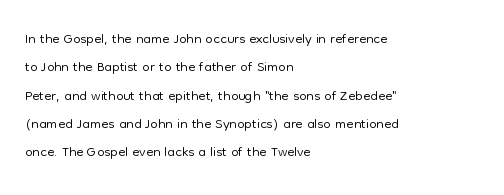
Q: Is the text bold? A: No.
Q: Is the text italic (slanted)? A: No, it is upright.
Q: Is the text underlined? A: No.
Q: How is the paragraph aligned? A: Left-aligned.
Q: Is the spacing between letters normal or unusually wide? A: Normal.
Q: Is the spacing between lines tight, normal or loose? A: Normal.
